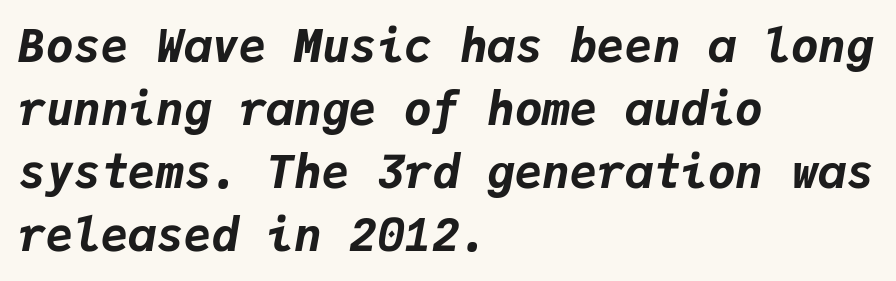
These lines are rendered in a fixed-pitch font. Does the weight exceed regular? Yes, all the way to bold. The text carries the slant typical of an italic or oblique font. Interline gaps are of average width in this sample. Descenders are the only things crossing below the line.
